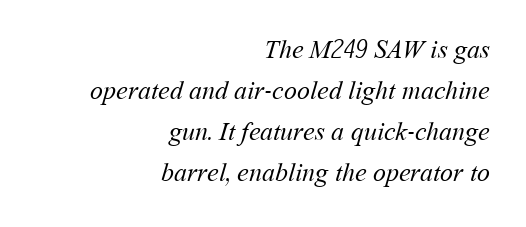
The image shows 26 px text type; set right-aligned, normal line spacing (1.58x), normal letter spacing, not underlined.
